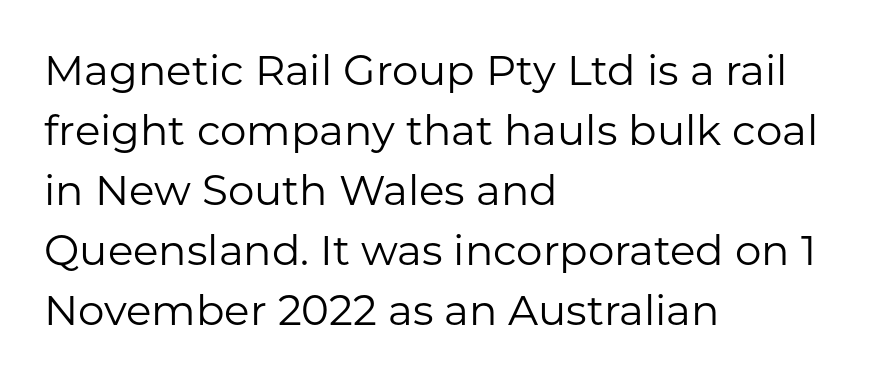
Think of a printed novel: that variable character pitch is what you see here. No word sits above an underline. A typesetter would label this face a sans. Nobody touched the tracking dial on this one.
